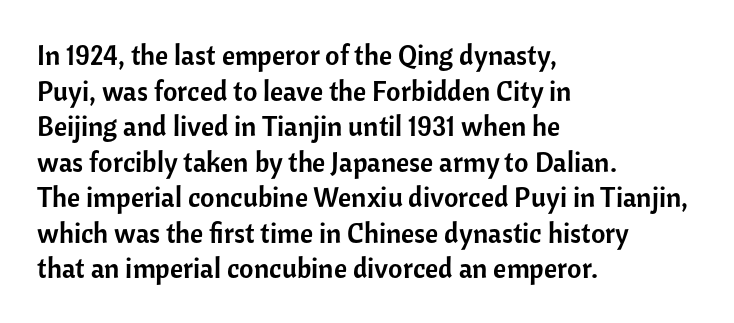
Q: Is the text italic (slanted)? A: No, it is upright.
Q: Is the typeface a serif or a sans-serif typeface? A: Sans-serif.
Q: Is the text underlined? A: No.
Q: How is the paragraph aligned? A: Left-aligned.
Q: Is the spacing between letters normal or unusually wide? A: Normal.
Q: Is the spacing between lines tight, normal or loose? A: Normal.
Q: Width (condensed, normal, or wide)? A: Normal.
Q: Stroke contrast? A: Low.
Q: x-height? A: Medium.
Q: Monospaced? A: No.
